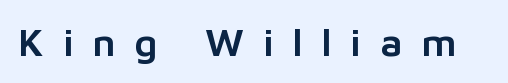
Q: Is the text italic (slanted)? A: No, it is upright.
Q: Is the typeface a serif or a sans-serif typeface? A: Sans-serif.
Q: Is the text underlined? A: No.
Q: Is the spacing between letters normal or unusually wide? A: Unusually wide.
Q: Width (condensed, normal, or wide)? A: Normal.
Q: Stroke contrast? A: Low.
Q: x-height? A: Medium.
Q: Monospaced? A: No.
